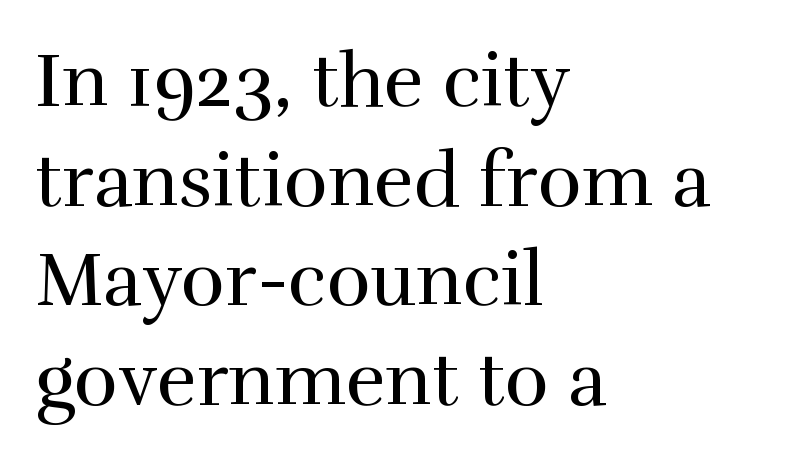
{"serif": "yes", "italic": "no", "bold": "no", "weight": "regular", "width": "normal", "stroke_contrast": "high", "x_height": "medium", "monospaced": "no", "underline": "no", "align": "left", "line_spacing": "normal", "line_spacing_ratio": 1.33, "letter_spacing": "normal", "letter_spacing_em": 0.0, "glyph_px": 75}
